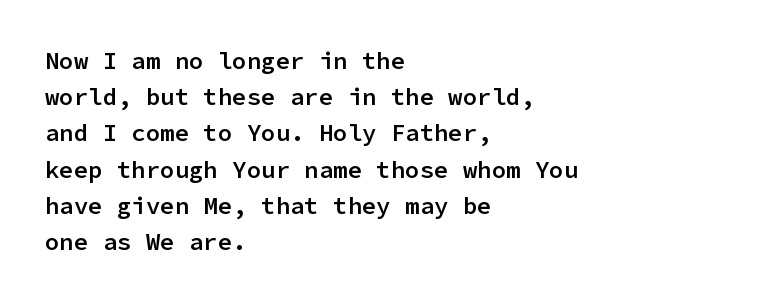
Q: Is the text bold? A: Semi-bold.
Q: Is the text italic (slanted)? A: No, it is upright.
Q: Is the text underlined? A: No.
Q: How is the paragraph aligned? A: Left-aligned.
Q: Is the spacing between letters normal or unusually wide? A: Normal.
Q: Is the spacing between lines tight, normal or loose? A: Normal.
